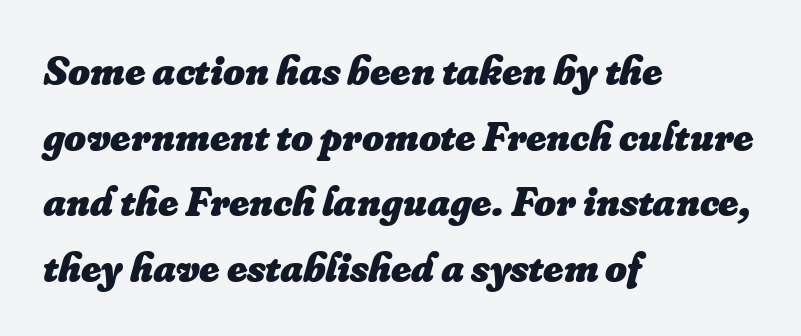
Q: Is the text bold? A: Yes.
Q: Is the text italic (slanted)? A: Yes, it leans right by about 16 degrees.
Q: Is the text underlined? A: No.
Q: How is the paragraph aligned? A: Left-aligned.
Q: Is the spacing between letters normal or unusually wide? A: Normal.
Q: Is the spacing between lines tight, normal or loose? A: Normal.
Q: Width (condensed, normal, or wide)? A: Normal.
Q: Stroke contrast? A: Low.
Q: x-height? A: Small.
Q: Monospaced? A: No.
